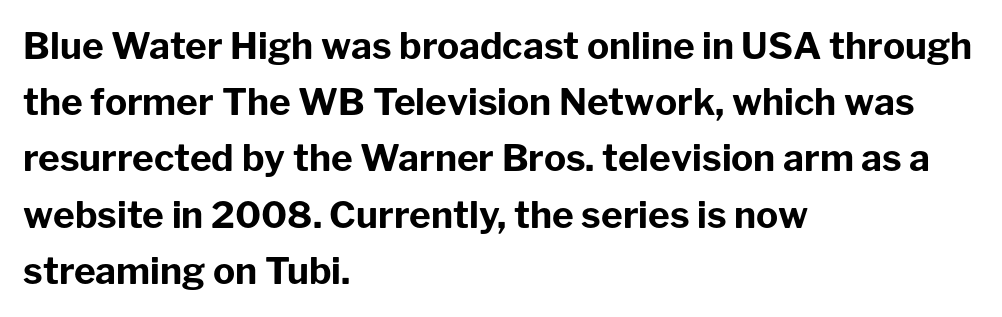
Quick note: interline space is typical. Note: no serifs on the glyphs. The rendering uses natural spacing where letterforms have individual widths. There is no visible air inserted between adjacent glyphs.
